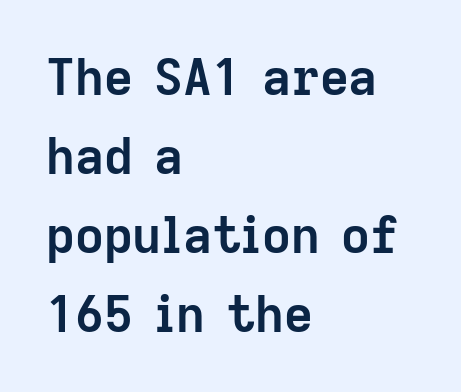
Are there feet on the stems? There aren't — it's a sans. The string is rendered with underlining switched off. Designer's note — italics off, roman on. Teacher's note: observe the even left margin — that is flush-left alignment. These lines carry a lot of weight — the face is fully bold. No extra tracking has been applied to these lines.
